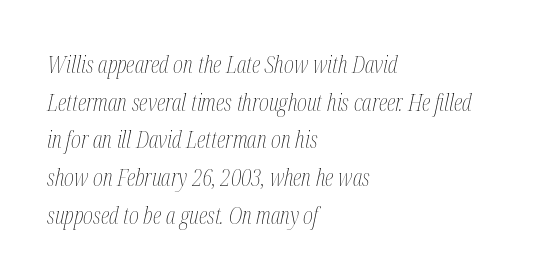
Which margin do the lines hug? The left one — the right edge is uneven. If you drew a line through each stem, it would be angled. Default kerning and tracking; the words read as compact shapes. Words float on clear page, feet unadorned. The strokes are not fattened; the text isn't bold. Normally led — the rows are evenly, conventionally spaced.
